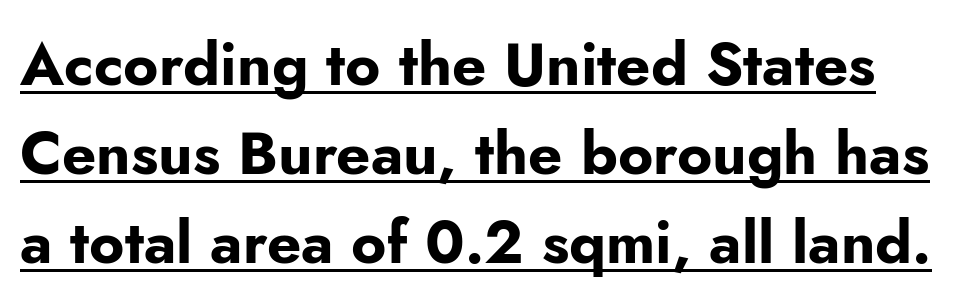
The gaps between neighbouring characters are ordinary and unremarkable. The rendering uses natural spacing where letterforms have individual widths. A baseline rule has been typeset under these characters. Caption: bold face, heavy strokes. Each letter's strokes conclude bluntly, with no projecting serifs. These lines were composed using upright roman letters.
